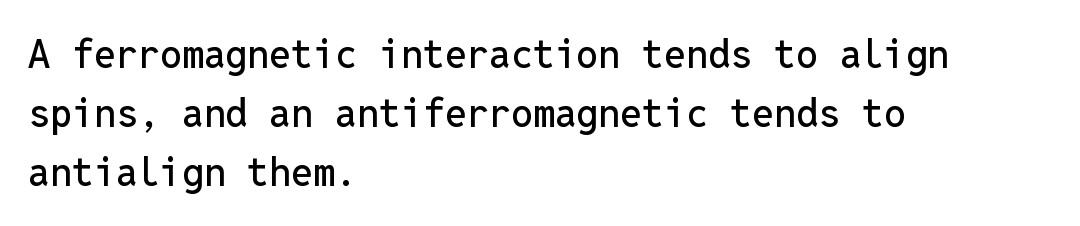
Rows of type keep a routine distance in the vertical direction. Examine the stroke ends and you'll find no serifs. Unlike italic type, these characters show no tilt at all. The passage is arranged the way most books set body copy — flush left. A bare baseline throughout the passage.
